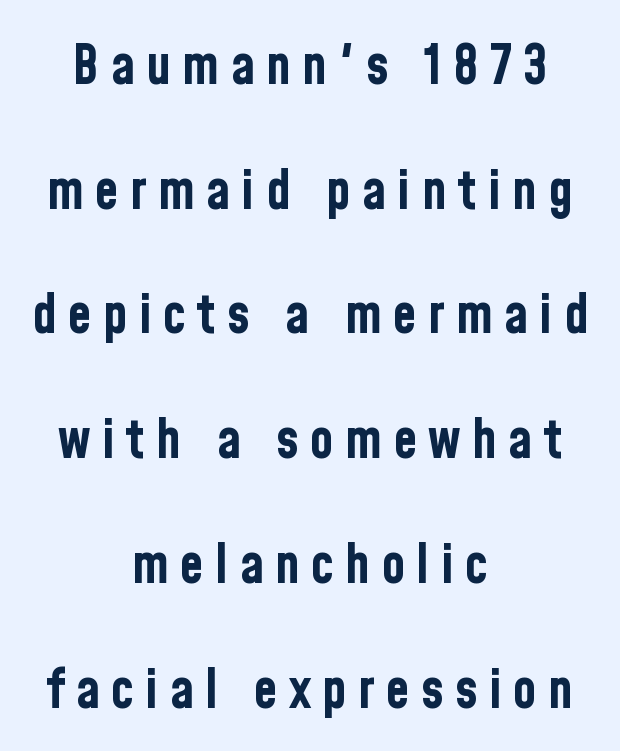
{"serif": "no", "italic": "no", "bold": "yes", "weight": "bold", "width": "condensed", "stroke_contrast": "low", "x_height": "medium", "monospaced": "no", "underline": "no", "align": "center", "line_spacing": "loose", "line_spacing_ratio": 2.31, "letter_spacing": "wide", "letter_spacing_em": 0.21, "glyph_px": 54}
